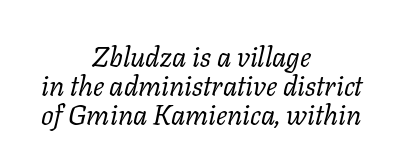
The letters advance in unequal steps, a hallmark of proportional type. Has an underline been added? It has not. Where is the straight margin? There isn't one; the lines are centered. The lines are packed closely together with very little leading.
